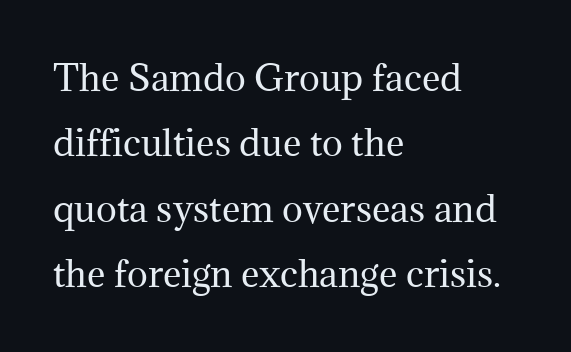
Q: Is the text bold? A: No.
Q: Is the text italic (slanted)? A: No, it is upright.
Q: Is the typeface a serif or a sans-serif typeface? A: Serif.
Q: Is the text underlined? A: No.
Q: How is the paragraph aligned? A: Left-aligned.
Q: Is the spacing between letters normal or unusually wide? A: Normal.
Q: Width (condensed, normal, or wide)? A: Normal.
Q: Stroke contrast? A: Medium.
Q: x-height? A: Medium.
Q: Monospaced? A: No.
